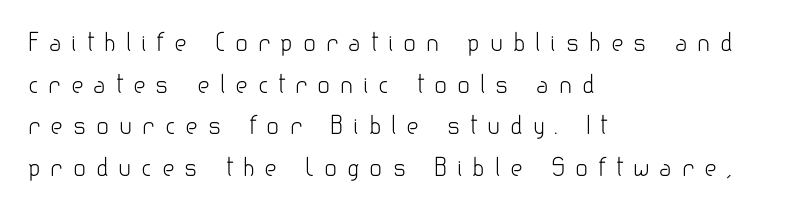
The space directly below the letters is spotless. Loose tracking; the words dissolve into strings of separated letters. Heft: none added — not bold. The rendering anchors every line to the left-hand side.
